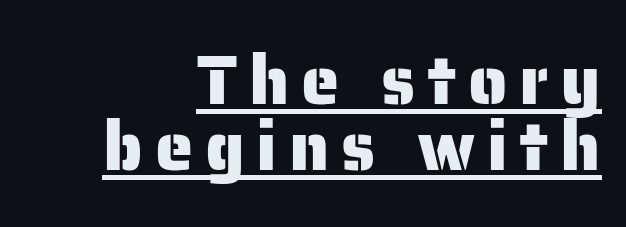
The image shows 69 px sans-serif type, upright; set right-aligned, tight line spacing (0.96x), underlined; low stroke contrast and a medium x-height.
